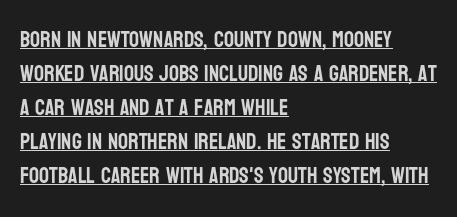
The image shows 22 px text type, upright; set left-aligned, normal line spacing (1.55x), normal letter spacing, underlined.
